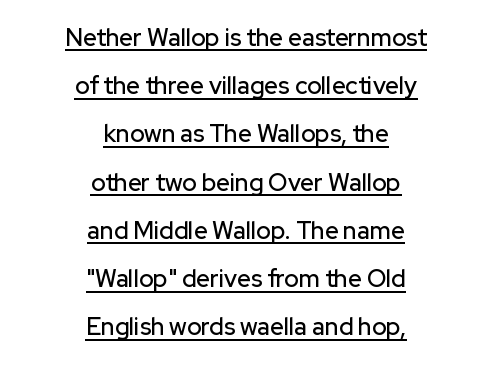
Q: Is the text italic (slanted)? A: No, it is upright.
Q: Is the text underlined? A: Yes.
Q: How is the paragraph aligned? A: Centered.
Q: Is the spacing between letters normal or unusually wide? A: Normal.
Q: Is the spacing between lines tight, normal or loose? A: Loose.
